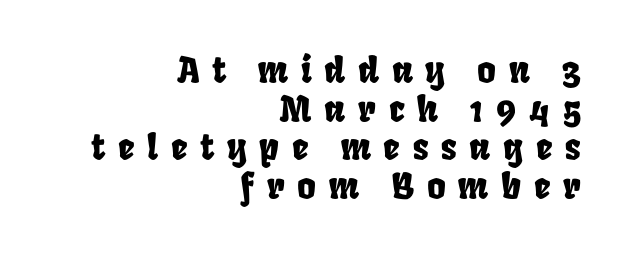
Tracking here is generous; glyphs stand well apart from one another. Is this a fixed-width face? No — the glyphs have proportional, varying widths. Underline: absent. The rag falls on the left side of this text block. Reading down the column, the eye jumps only a short way to each next line.
